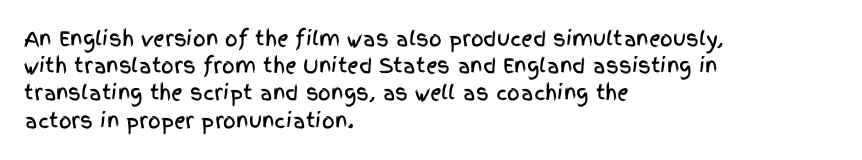
Q: Is the text italic (slanted)? A: No, it is upright.
Q: Is the text underlined? A: No.
Q: How is the paragraph aligned? A: Left-aligned.
Q: Is the spacing between letters normal or unusually wide? A: Normal.
Q: Is the spacing between lines tight, normal or loose? A: Normal.
